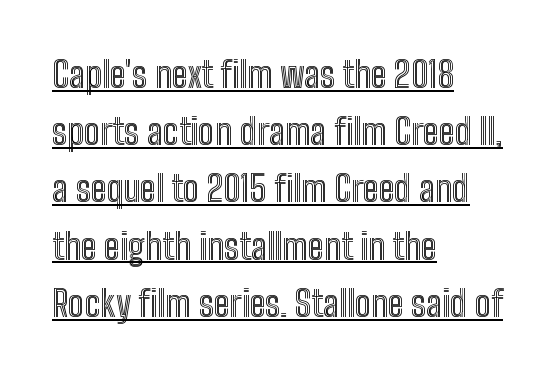
The image shows 36 px condensed type, upright; set left-aligned, normal line spacing (1.59x), normal letter spacing, underlined; a medium x-height.
